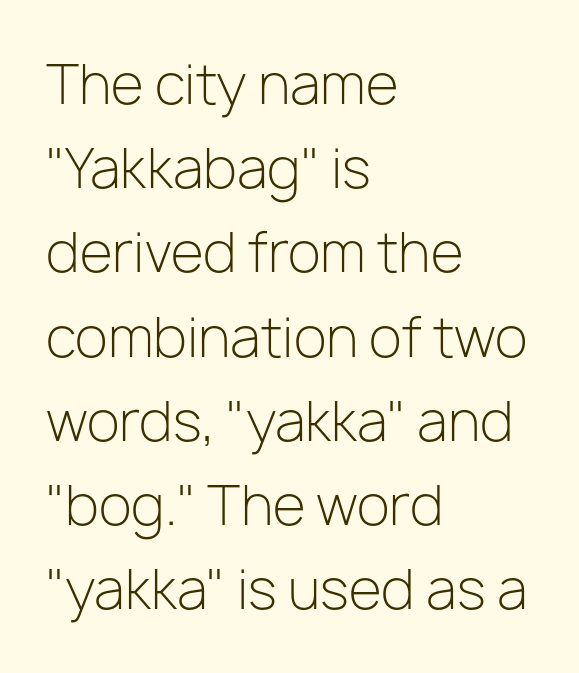
Q: Is the text bold? A: No.
Q: Is the text italic (slanted)? A: No, it is upright.
Q: Is the typeface a serif or a sans-serif typeface? A: Sans-serif.
Q: Is the text underlined? A: No.
Q: How is the paragraph aligned? A: Left-aligned.
Q: Is the spacing between letters normal or unusually wide? A: Normal.
Q: Is the spacing between lines tight, normal or loose? A: Normal.
Q: Width (condensed, normal, or wide)? A: Normal.
Q: Stroke contrast? A: Low.
Q: x-height? A: Medium.
Q: Monospaced? A: No.
